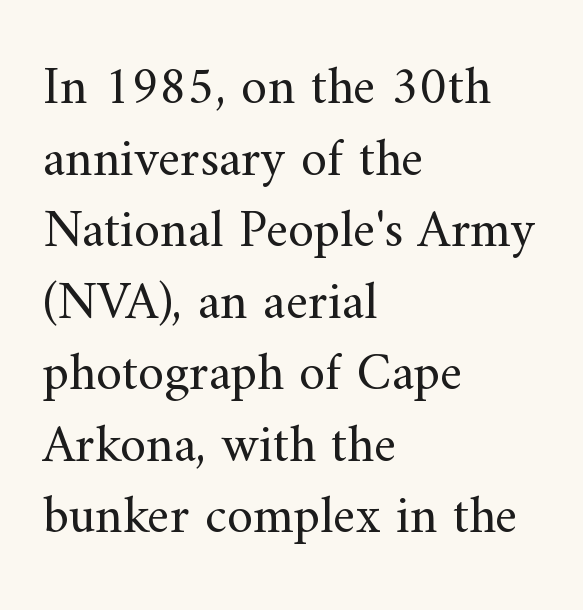
{"serif": "yes", "italic": "no", "bold": "no", "weight": "regular", "width": "normal", "stroke_contrast": "medium", "x_height": "small", "monospaced": "no", "underline": "no", "align": "left", "line_spacing": "normal", "line_spacing_ratio": 1.35, "letter_spacing": "normal", "letter_spacing_em": 0.0, "glyph_px": 53}
